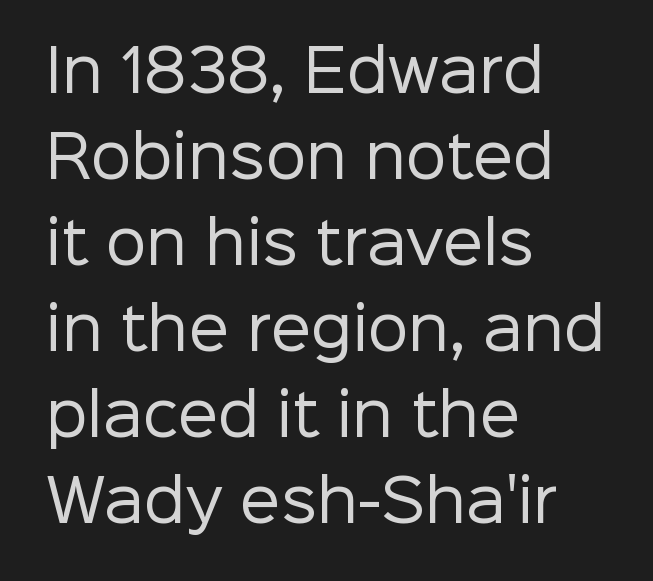
{"serif": "no", "italic": "no", "bold": "no", "weight": "regular", "width": "normal", "stroke_contrast": "low", "x_height": "medium", "monospaced": "no", "underline": "no", "align": "left", "line_spacing": "normal", "line_spacing_ratio": 1.51, "letter_spacing": "normal", "letter_spacing_em": 0.0, "glyph_px": 57}
